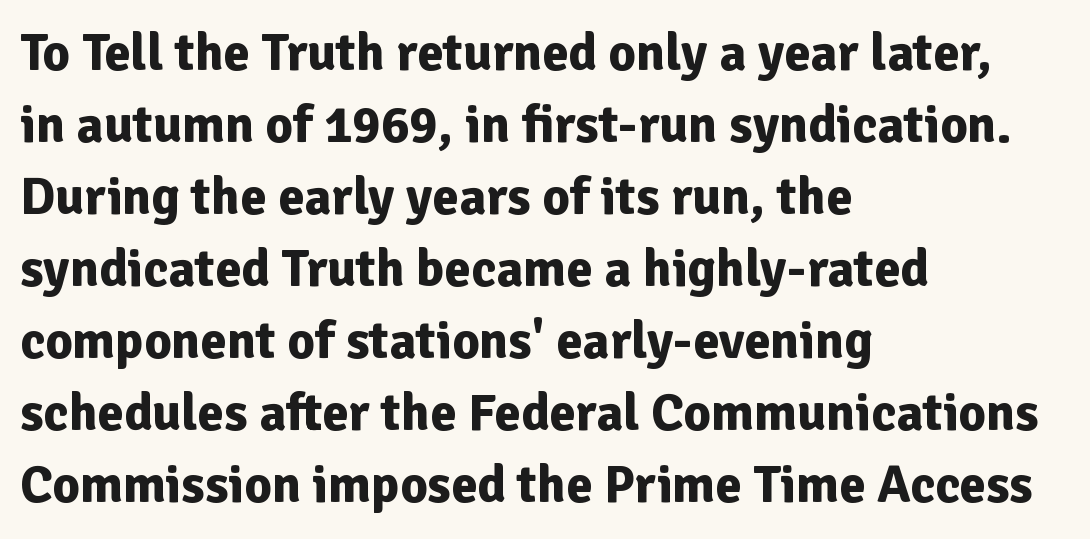
{"serif": "no", "italic": "no", "bold": "yes", "weight": "bold", "width": "normal", "stroke_contrast": "low", "x_height": "medium", "monospaced": "no", "underline": "no", "align": "left", "line_spacing": "normal", "line_spacing_ratio": 1.36, "letter_spacing": "normal", "letter_spacing_em": 0.0, "glyph_px": 53}
